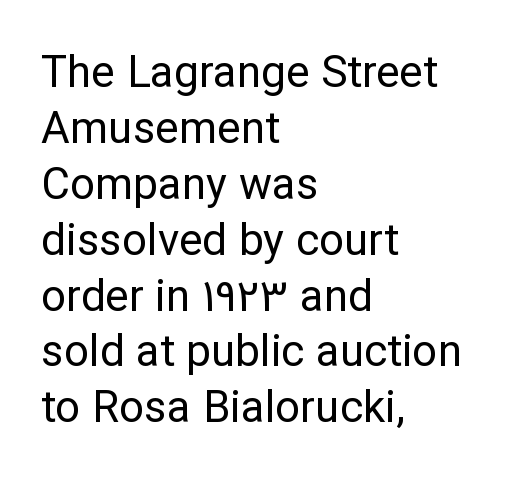
The image shows 44 px regular-weight sans-serif type, upright; set left-aligned, normal line spacing (1.27x), normal letter spacing, not underlined; low stroke contrast and a medium x-height.
